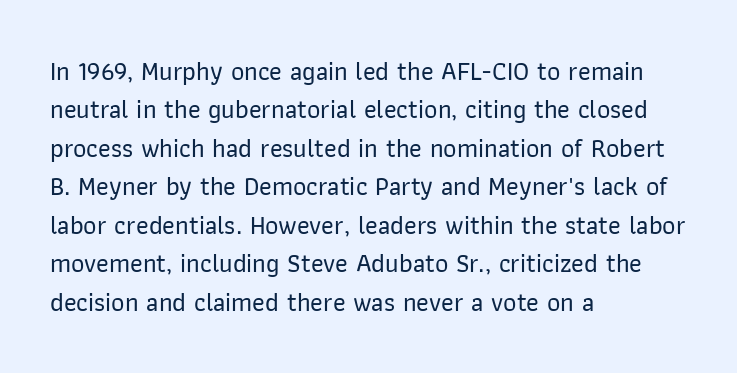
These lines keep a tight, regular rhythm from letter to letter. A student would call this left alignment; a typographer would say flush left, rag right. Descenders are the only things crossing below the line. Evenly set lines give the paragraph a standard silhouette. Ordinary non-slanted type is in use.
